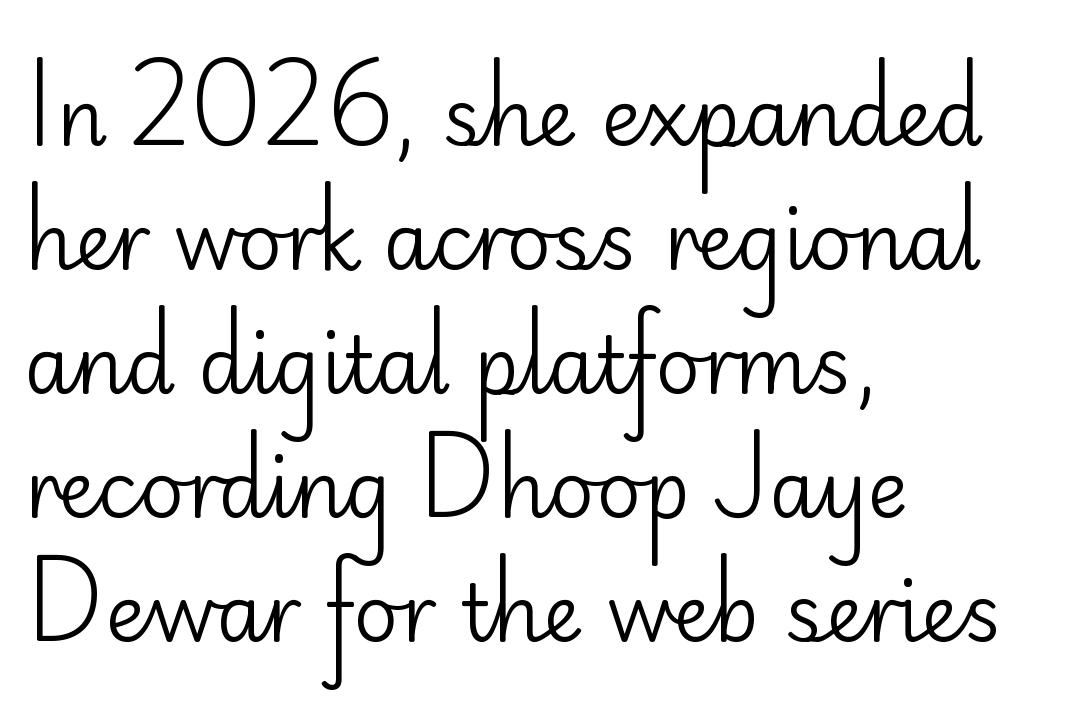
Q: Is the text bold? A: No.
Q: Is the text italic (slanted)? A: No, it is upright.
Q: Is the typeface a serif or a sans-serif typeface? A: Sans-serif.
Q: Is the text underlined? A: No.
Q: How is the paragraph aligned? A: Left-aligned.
Q: Is the spacing between letters normal or unusually wide? A: Normal.
Q: Is the spacing between lines tight, normal or loose? A: Normal.
Q: Width (condensed, normal, or wide)? A: Normal.
Q: Stroke contrast? A: Low.
Q: x-height? A: Small.
Q: Monospaced? A: No.
